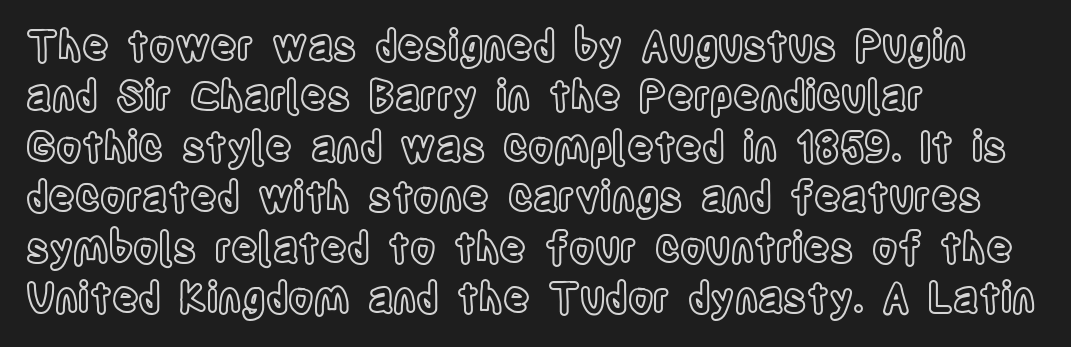
Compared with typical body copy, the letter spacing here is the same. Decoration check: the copy has no underline. Line beginnings align vertically; line endings do not. The axis of the letterforms is exactly vertical.
